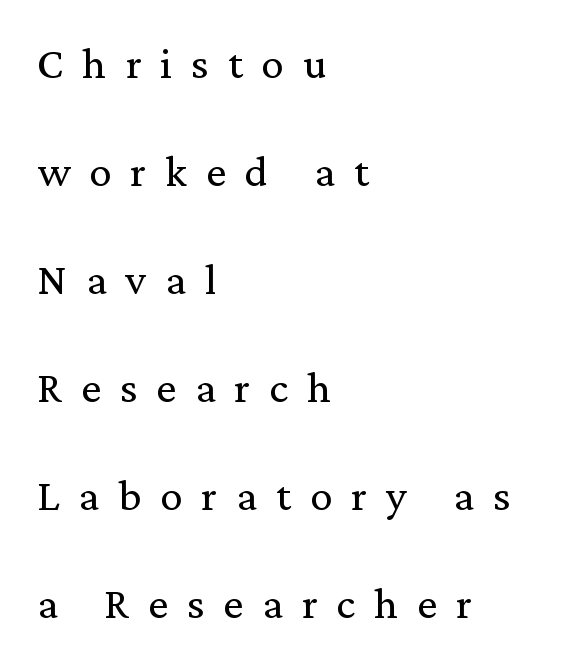
The image shows 45 px regular-weight serif type, upright; set left-aligned, loose line spacing (2.4x), unusually wide letter spacing (+0.42 em), not underlined; medium stroke contrast and a medium x-height.
